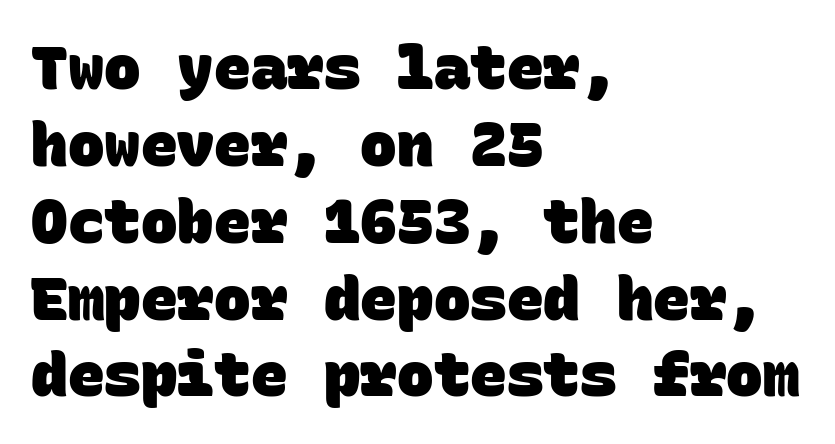
One-word summary of the alignment: left. The letters march in equal steps, a hallmark of fixed-pitch type. Descenders hang freely into open space. These lines are composed in type without serifs.
